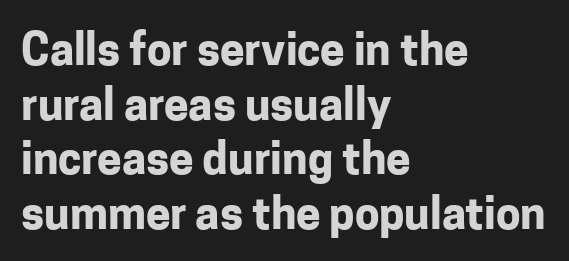
The image shows 44 px bold sans-serif type, upright; set left-aligned, line spacing 1.24x, normal letter spacing, not underlined; low stroke contrast and a medium x-height.
